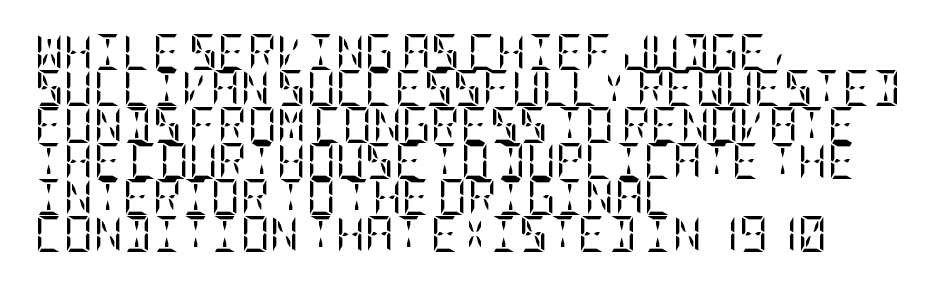
Q: Is the text bold? A: No.
Q: Is the text italic (slanted)? A: No, it is upright.
Q: Is the typeface a serif or a sans-serif typeface? A: Serif.
Q: Is the text underlined? A: No.
Q: How is the paragraph aligned? A: Left-aligned.
Q: Is the spacing between letters normal or unusually wide? A: Normal.
Q: Is the spacing between lines tight, normal or loose? A: Tight.
Q: Width (condensed, normal, or wide)? A: Condensed.
Q: Stroke contrast? A: Low.
Q: x-height? A: Large.
